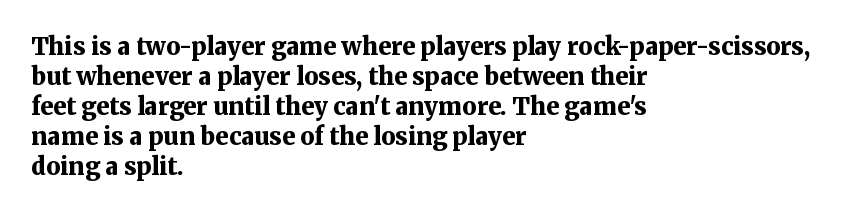
Q: Is the text bold? A: Yes.
Q: Is the text italic (slanted)? A: No, it is upright.
Q: Is the text underlined? A: No.
Q: How is the paragraph aligned? A: Left-aligned.
Q: Is the spacing between letters normal or unusually wide? A: Normal.
Q: Is the spacing between lines tight, normal or loose? A: Normal.
